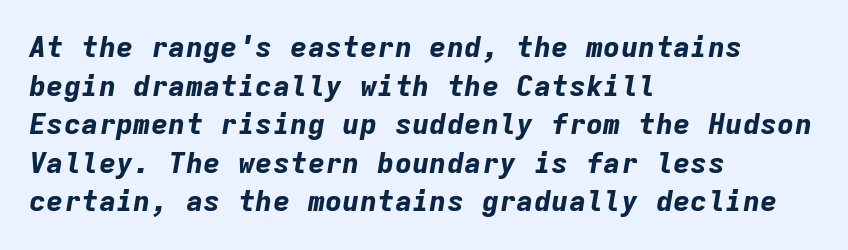
{"italic": "yes", "lean": "right", "slant_degrees": 9, "bold": "yes", "weight": "bold", "width": "normal", "stroke_contrast": "low", "x_height": "medium", "monospaced": "yes", "underline": "no", "align": "left", "line_spacing": "normal", "line_spacing_ratio": 1.33, "letter_spacing": "normal", "letter_spacing_em": 0.0, "glyph_px": 29}
